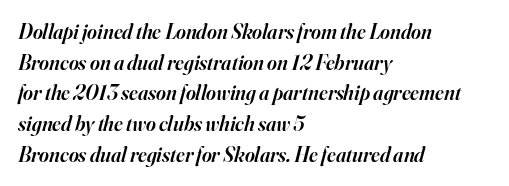
{"italic": "yes", "lean": "right", "slant_degrees": 16, "bold": "semi", "underline": "no", "align": "left", "line_spacing": "normal", "line_spacing_ratio": 1.46, "letter_spacing": "normal", "letter_spacing_em": 0.0, "glyph_px": 21}
